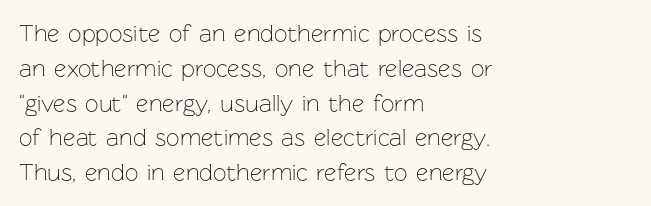
Summary of weight: not heavy and not bold. The passage shown stacks its lines at a standard gap. Upright lettering throughout. Tracking value appears to be zero — textbook default spacing.
